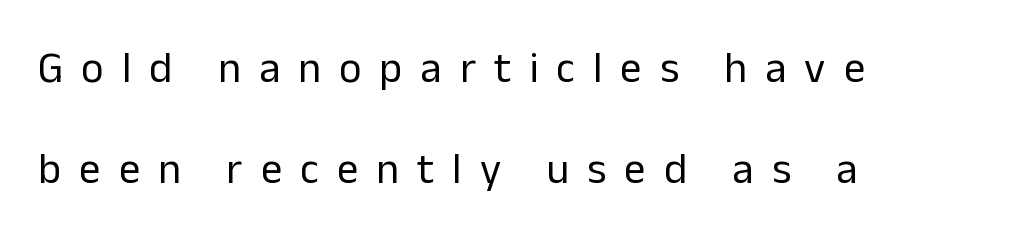
{"serif": "no", "italic": "no", "bold": "no", "weight": "regular", "width": "normal", "stroke_contrast": "low", "x_height": "medium", "monospaced": "no", "underline": "no", "align": "left", "line_spacing": "loose", "line_spacing_ratio": 2.34, "letter_spacing": "wide", "letter_spacing_em": 0.42, "glyph_px": 43}
